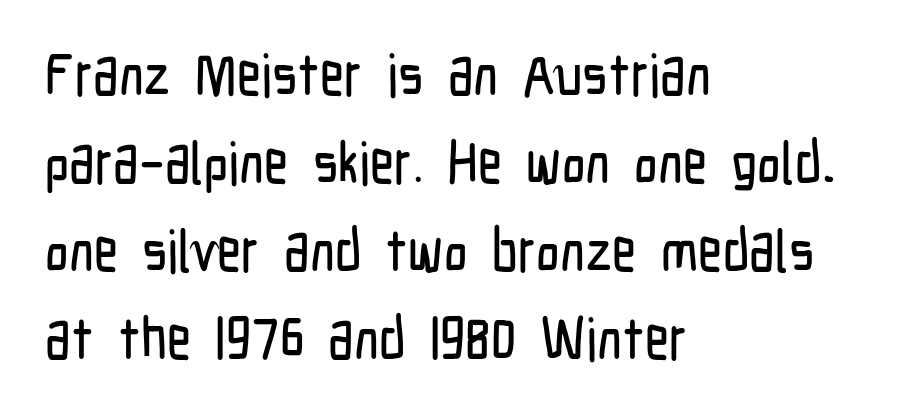
Q: Is the text italic (slanted)? A: No, it is upright.
Q: Is the typeface a serif or a sans-serif typeface? A: Sans-serif.
Q: Is the text underlined? A: No.
Q: How is the paragraph aligned? A: Left-aligned.
Q: Is the spacing between letters normal or unusually wide? A: Normal.
Q: Is the spacing between lines tight, normal or loose? A: Normal.
Q: Width (condensed, normal, or wide)? A: Condensed.
Q: Stroke contrast? A: Low.
Q: x-height? A: Medium.
Q: Monospaced? A: No.
